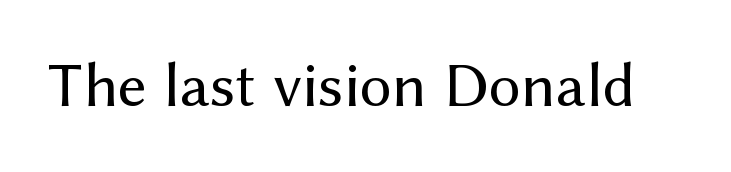
The image shows 64 px regular-weight sans-serif type, upright; set normal letter spacing, not underlined; medium stroke contrast and a medium x-height.
